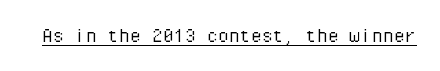
Q: Is the text bold? A: No.
Q: Is the text italic (slanted)? A: No, it is upright.
Q: Is the text underlined? A: Yes.
Q: Is the spacing between letters normal or unusually wide? A: Normal.
